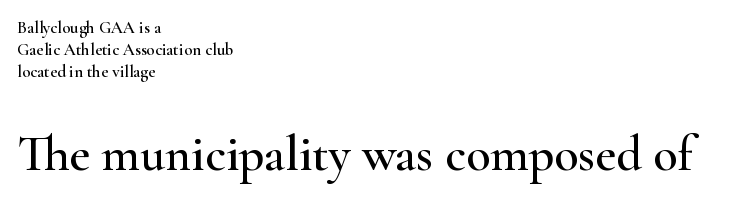
Q: Is the text italic (slanted)? A: No, it is upright.
Q: Is the typeface a serif or a sans-serif typeface? A: Serif.
Q: Is the text underlined? A: No.
Q: How is the paragraph aligned? A: Left-aligned.
Q: Is the spacing between letters normal or unusually wide? A: Normal.
Q: Is the spacing between lines tight, normal or loose? A: Normal.
Q: Which block of text is set in a larger size, the first (top) or the second (bottom)? A: The second (bottom) one.
Q: Width (condensed, normal, or wide)? A: Wide.
Q: Stroke contrast? A: High.
Q: x-height? A: Small.
Q: Monospaced? A: No.
